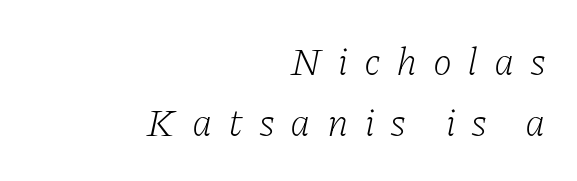
The image shows 39 px light serif type, italic (leaning right); set right-aligned, normal line spacing (1.57x), unusually wide letter spacing (+0.4 em), not underlined; low stroke contrast and a medium x-height.
